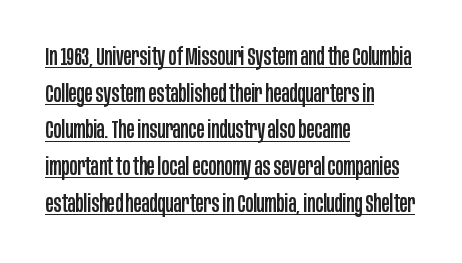
The horizontal fit of the characters is conventional and even. Underline: present. Regular leading. These lines were composed using upright roman letters.
